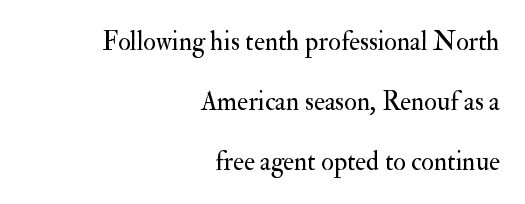
The image shows 26 px text type, upright; set right-aligned, loose line spacing (2.3x), normal letter spacing, not underlined.
